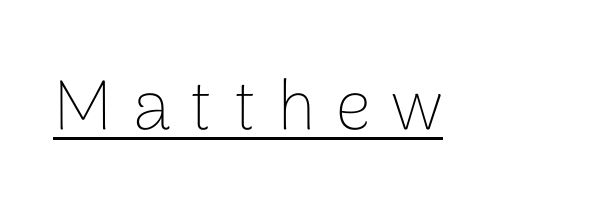
No letter is thick-stroked: the sample isn't bold. Here the designer chose a conventional face with non-uniform glyph widths. These lines have a slow, spaced-out rhythm from letter to letter. Tall strokes in this sample are plumb rather than angled.
